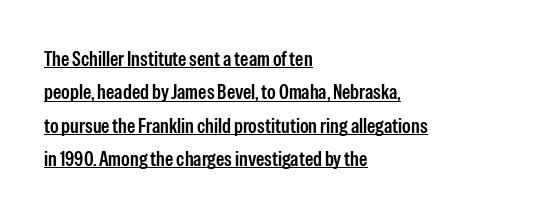
The image shows 21 px text type, upright; set left-aligned, normal line spacing (1.59x), normal letter spacing, underlined.
